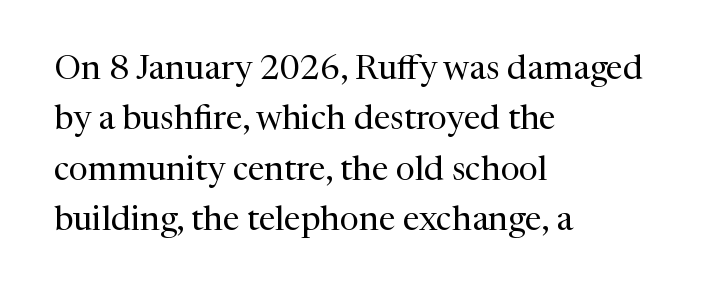
The image shows 34 px regular-weight serif type, upright; set left-aligned, normal line spacing (1.48x), normal letter spacing, not underlined; medium stroke contrast and a medium x-height.
